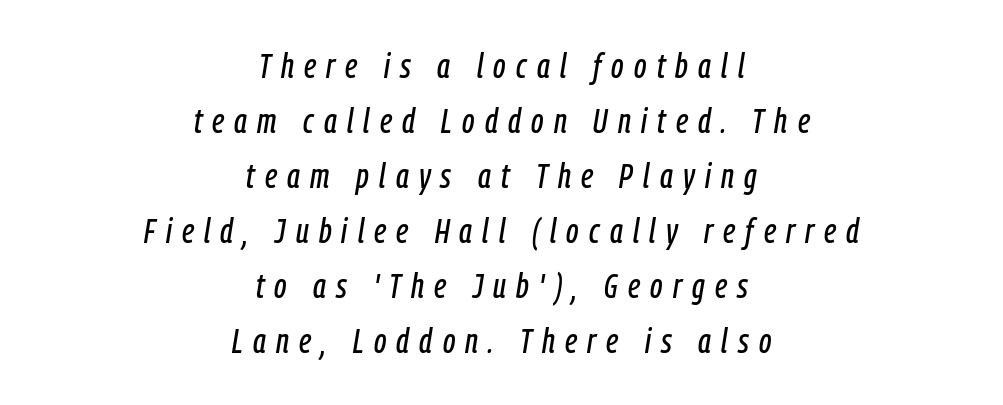
These lines are rendered in a variable-pitch font. The rag falls on both sides of this text block equally. Tall strokes in this sample are angled rather than plumb. Does the leading feel generous? No, just average. A bare baseline throughout the passage.
